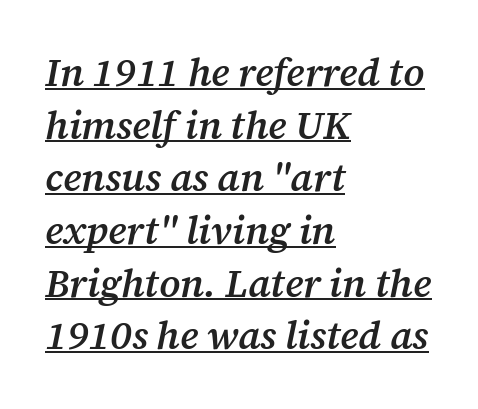
The image shows 39 px semibold serif type, italic (leaning right); set left-aligned, normal line spacing (1.35x), normal letter spacing, underlined; medium stroke contrast and a medium x-height.
